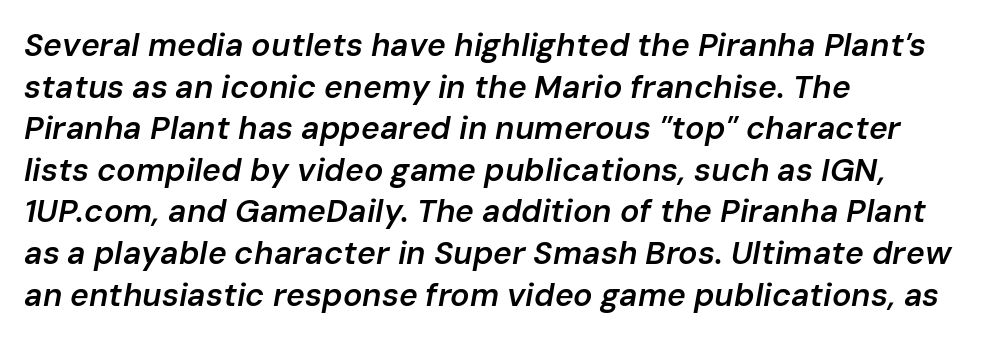
A normal amount of white space separates one row of letters from the next. Quick note: italic. The face used here is rendered with its standard letterfit. The font is running at a semibold setting, under full bold.
